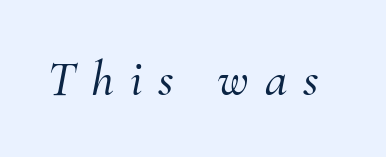
Q: Is the text italic (slanted)? A: Yes, it leans right by about 10 degrees.
Q: Is the typeface a serif or a sans-serif typeface? A: Serif.
Q: Is the text underlined? A: No.
Q: Is the spacing between letters normal or unusually wide? A: Unusually wide.
Q: Width (condensed, normal, or wide)? A: Normal.
Q: Stroke contrast? A: Medium.
Q: x-height? A: Small.
Q: Monospaced? A: No.
